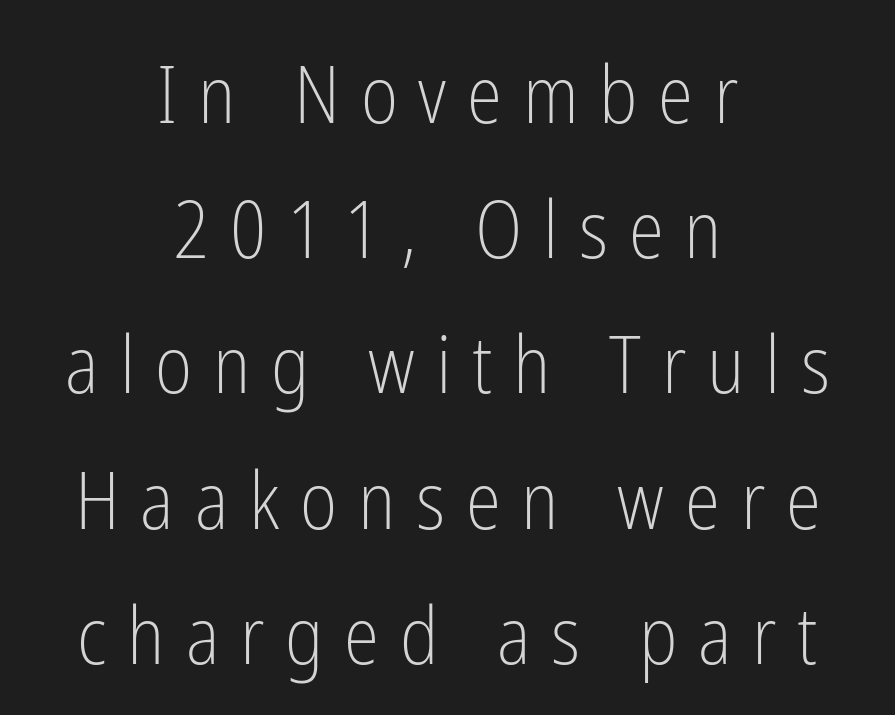
{"serif": "no", "italic": "no", "bold": "no", "weight": "light", "width": "condensed", "stroke_contrast": "low", "x_height": "medium", "monospaced": "no", "underline": "no", "align": "center", "line_spacing": "normal", "line_spacing_ratio": 1.69, "letter_spacing": "wide", "letter_spacing_em": 0.26, "glyph_px": 80}
